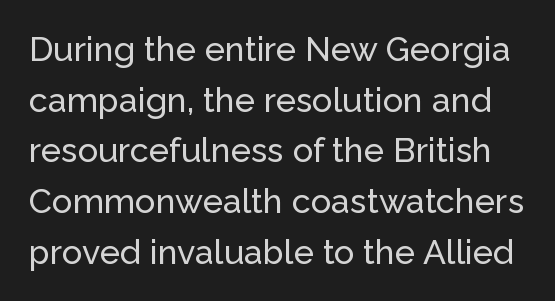
Q: Is the text italic (slanted)? A: No, it is upright.
Q: Is the typeface a serif or a sans-serif typeface? A: Sans-serif.
Q: Is the text underlined? A: No.
Q: Is the spacing between letters normal or unusually wide? A: Normal.
Q: Is the spacing between lines tight, normal or loose? A: Normal.
Q: Width (condensed, normal, or wide)? A: Normal.
Q: Stroke contrast? A: Low.
Q: x-height? A: Medium.
Q: Monospaced? A: No.
